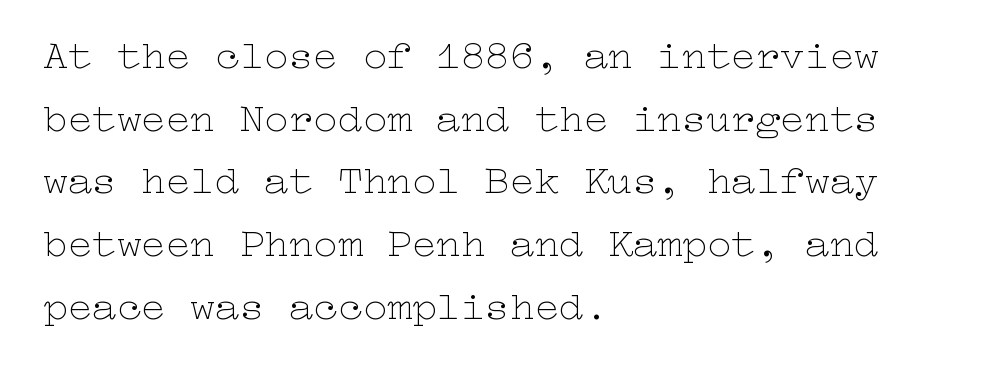
Q: Is the text bold? A: No.
Q: Is the text italic (slanted)? A: No, it is upright.
Q: Is the text underlined? A: No.
Q: How is the paragraph aligned? A: Left-aligned.
Q: Is the spacing between letters normal or unusually wide? A: Normal.
Q: Is the spacing between lines tight, normal or loose? A: Normal.
Q: Width (condensed, normal, or wide)? A: Wide.
Q: Stroke contrast? A: Low.
Q: x-height? A: Medium.
